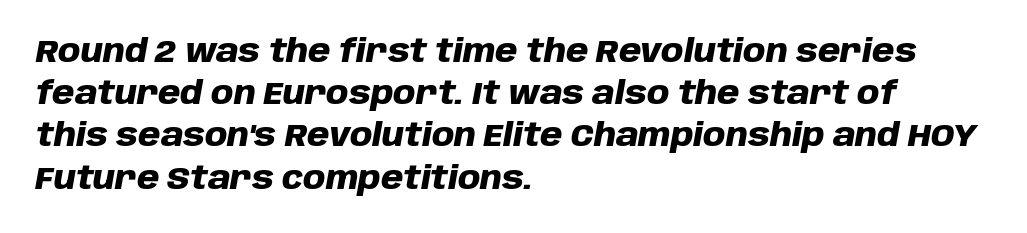
The specimen omits any rule beneath the text block's lines. The rendering uses a bold face; every stroke is thick and dark. Words appear dense and cohesive because spacing is normal. Designer's note — italics engaged. What's the leading like? Ordinary, nothing unusual.
